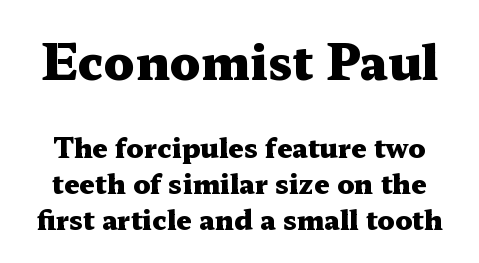
The rendering keeps characters at their native spacing. The rendering uses a bold face; every stroke is thick and dark. Descenders are the only things crossing below the line. Size contrast runs from large at the top to small at the bottom. A normal amount of white space separates one row of letters from the next. The type family on display is of the serif kind.
